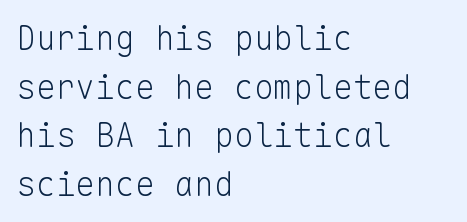
Q: Is the text bold? A: No.
Q: Is the text italic (slanted)? A: No, it is upright.
Q: Is the typeface a serif or a sans-serif typeface? A: Sans-serif.
Q: Is the text underlined? A: No.
Q: How is the paragraph aligned? A: Left-aligned.
Q: Is the spacing between letters normal or unusually wide? A: Normal.
Q: Is the spacing between lines tight, normal or loose? A: Normal.
Q: Width (condensed, normal, or wide)? A: Normal.
Q: Stroke contrast? A: Low.
Q: x-height? A: Medium.
Q: Monospaced? A: Yes.
